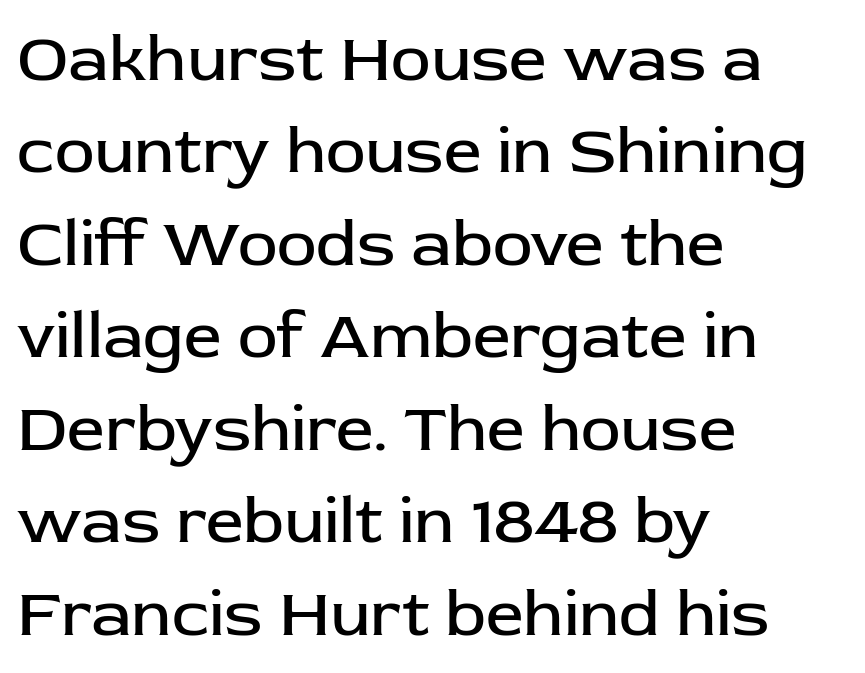
Q: Is the text bold? A: No.
Q: Is the text italic (slanted)? A: No, it is upright.
Q: Is the typeface a serif or a sans-serif typeface? A: Sans-serif.
Q: Is the text underlined? A: No.
Q: How is the paragraph aligned? A: Left-aligned.
Q: Is the spacing between letters normal or unusually wide? A: Normal.
Q: Is the spacing between lines tight, normal or loose? A: Normal.
Q: Width (condensed, normal, or wide)? A: Normal.
Q: Stroke contrast? A: Low.
Q: x-height? A: Medium.
Q: Monospaced? A: No.
